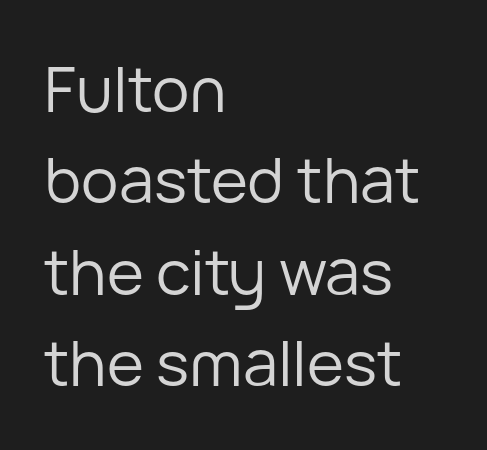
{"serif": "no", "italic": "no", "bold": "no", "weight": "regular", "width": "normal", "stroke_contrast": "low", "x_height": "medium", "monospaced": "no", "underline": "no", "align": "left", "line_spacing": "normal", "line_spacing_ratio": 1.45, "letter_spacing": "normal", "letter_spacing_em": 0.0, "glyph_px": 63}
